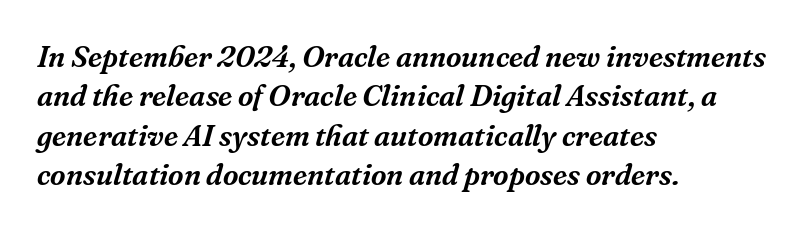
The image shows 30 px serif type, italic (leaning right); set left-aligned, normal line spacing (1.31x), normal letter spacing, not underlined; medium stroke contrast and a medium x-height.
